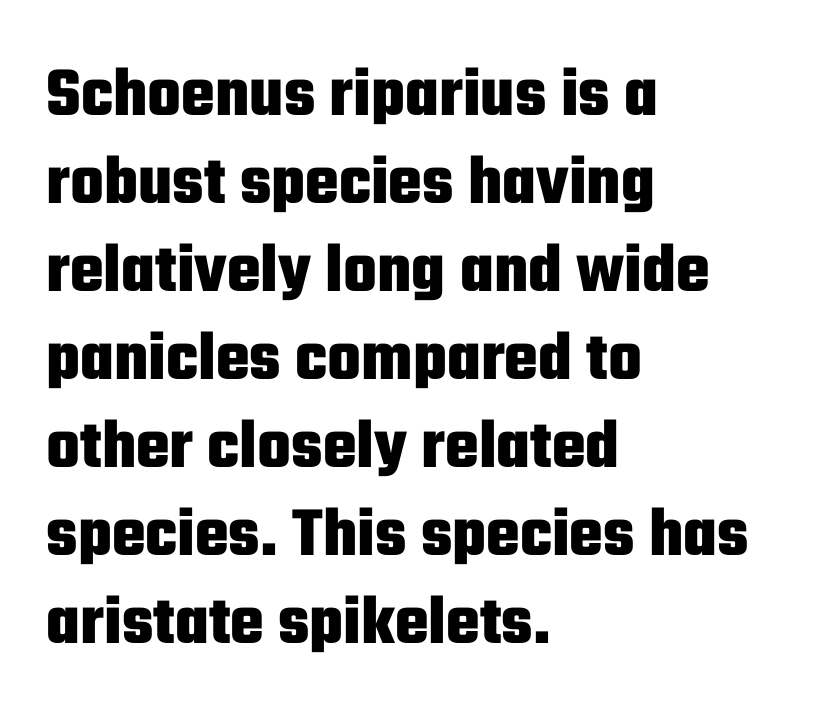
Q: Is the text bold? A: Yes.
Q: Is the text italic (slanted)? A: No, it is upright.
Q: Is the typeface a serif or a sans-serif typeface? A: Sans-serif.
Q: Is the text underlined? A: No.
Q: How is the paragraph aligned? A: Left-aligned.
Q: Is the spacing between letters normal or unusually wide? A: Normal.
Q: Width (condensed, normal, or wide)? A: Condensed.
Q: Stroke contrast? A: Low.
Q: x-height? A: Medium.
Q: Monospaced? A: No.
